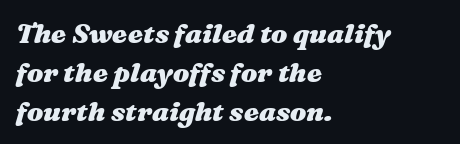
Q: Is the text bold? A: Yes.
Q: Is the text italic (slanted)? A: Yes, it leans right by about 16 degrees.
Q: Is the text underlined? A: No.
Q: How is the paragraph aligned? A: Left-aligned.
Q: Is the spacing between letters normal or unusually wide? A: Normal.
Q: Is the spacing between lines tight, normal or loose? A: Normal.
